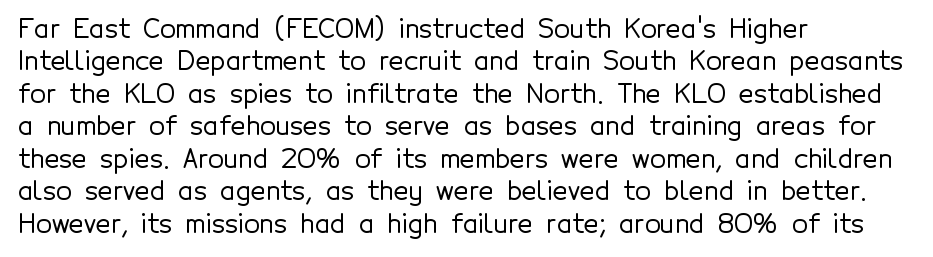
The image shows 26 px text type, upright; set left-aligned, normal line spacing (1.25x), normal letter spacing, not underlined.
